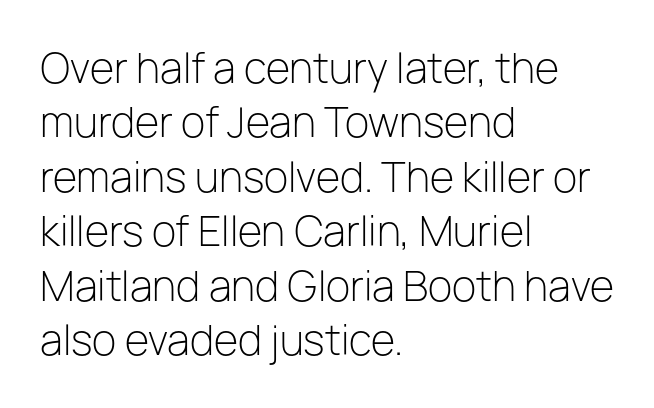
Leftover space on each line is placed entirely after the last word. The lines sit at an ordinary, default distance from one another. Tall strokes in this sample are plumb rather than angled. The glyphs are unaccompanied by any horizontal stroke below them.
